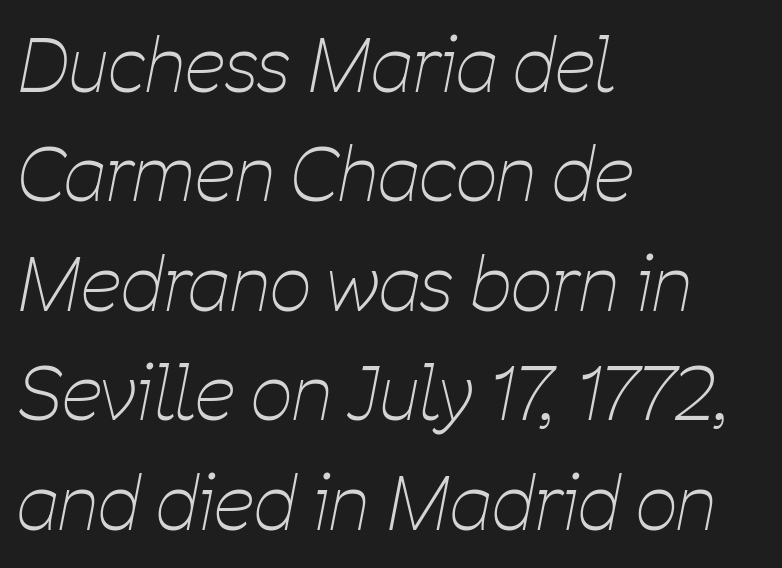
Q: Is the text bold? A: No.
Q: Is the text italic (slanted)? A: Yes, it leans right by about 11 degrees.
Q: Is the text underlined? A: No.
Q: How is the paragraph aligned? A: Left-aligned.
Q: Is the spacing between letters normal or unusually wide? A: Normal.
Q: Is the spacing between lines tight, normal or loose? A: Normal.
Q: Width (condensed, normal, or wide)? A: Condensed.
Q: Stroke contrast? A: Low.
Q: x-height? A: Medium.
Q: Monospaced? A: No.
